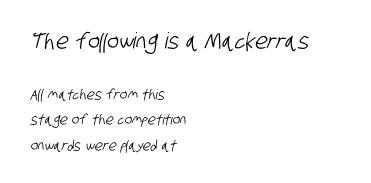
The image shows 22 px text type; set left-aligned, line spacing 1.8x, normal letter spacing, not underlined; the first (top) block is 1.57x larger.
